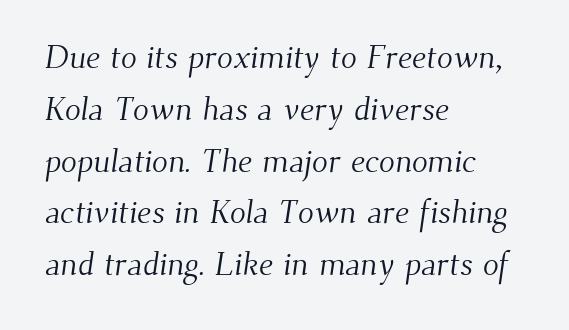
{"serif": "yes", "bold": "no", "weight": "light", "width": "normal", "stroke_contrast": "medium", "x_height": "small", "monospaced": "no", "underline": "no", "align": "left", "line_spacing": "normal", "line_spacing_ratio": 1.57, "letter_spacing": "normal", "letter_spacing_em": 0.0, "glyph_px": 33}
